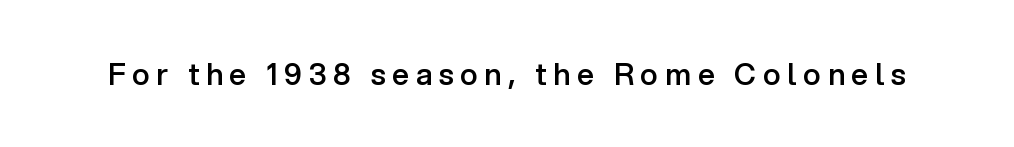
Q: Is the text bold? A: Semi-bold.
Q: Is the text italic (slanted)? A: No, it is upright.
Q: Is the typeface a serif or a sans-serif typeface? A: Sans-serif.
Q: Is the text underlined? A: No.
Q: Is the spacing between letters normal or unusually wide? A: Unusually wide.
Q: Width (condensed, normal, or wide)? A: Normal.
Q: Stroke contrast? A: Low.
Q: x-height? A: Medium.
Q: Monospaced? A: No.
